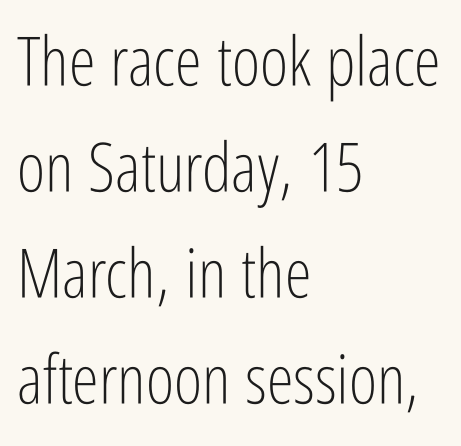
Is the letter spacing exaggerated? No — it looks like the ordinary default. Each row of text sits above clean, open space. No feet cap the strokes, marking this as sans-serif type. Every stem runs plumb, perpendicular to the baseline. The designer left line spacing at the default. Horizontally, the lines are justified to the leading edge only.
